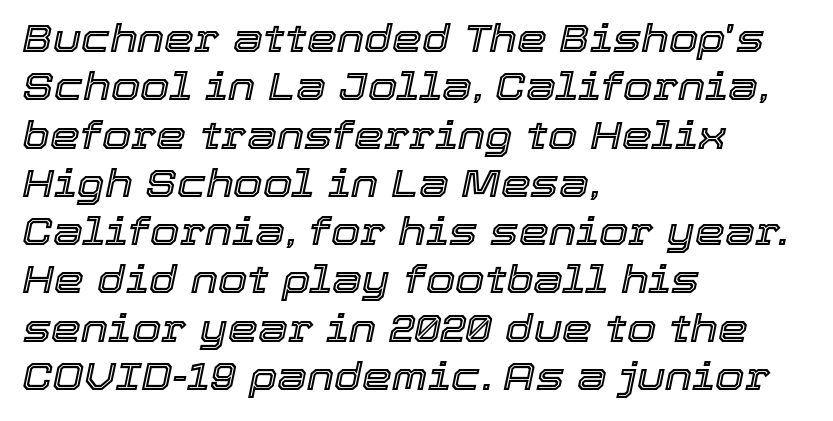
Nothing unusual about the tracking: characters are spaced as the font intends. It's the slanting kind of type. Letters rest on an invisible, unmarked baseline. Horizontal bands of white between lines are of average thickness. The lines in this sample share a left origin and differ only in where they stop.
